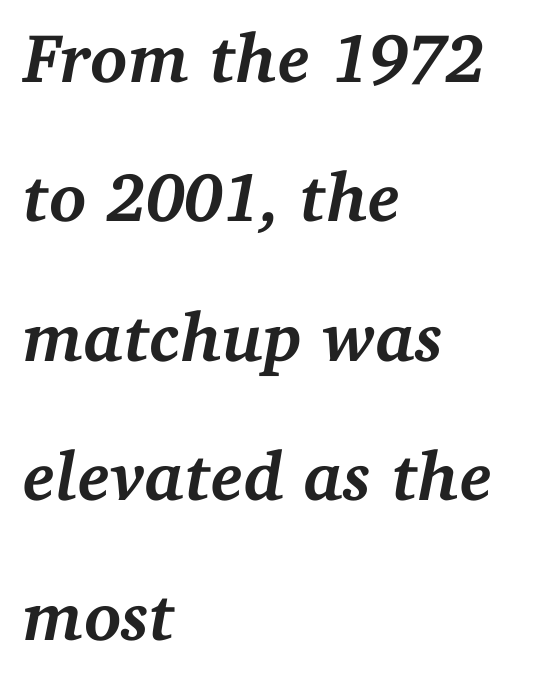
The image shows 69 px semibold serif type, italic (leaning right); set left-aligned, loose line spacing (2.02x), normal letter spacing, not underlined; medium stroke contrast and a medium x-height.
